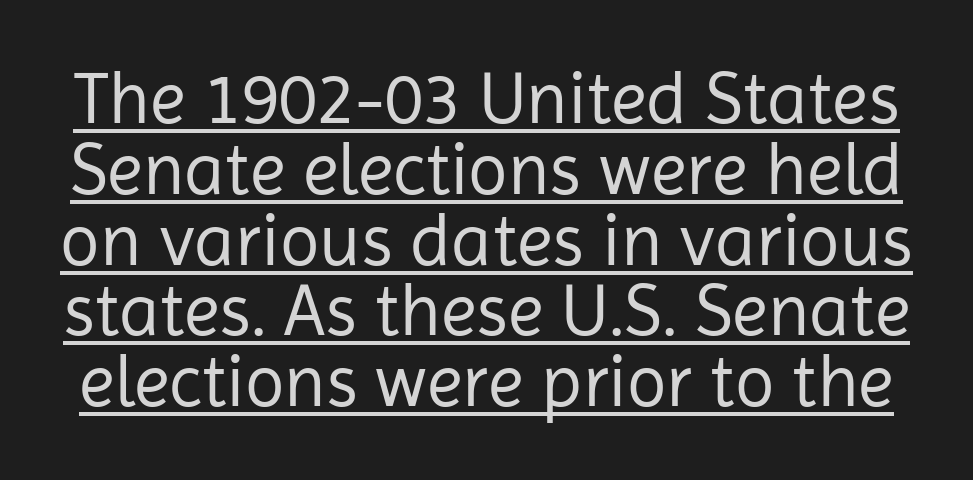
The image shows 73 px regular-weight sans-serif type, upright; set tight line spacing (0.97x), normal letter spacing, underlined; low stroke contrast and a medium x-height.
